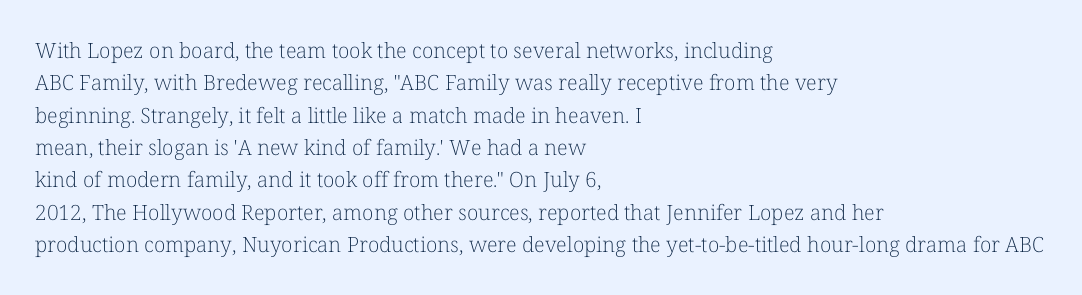
{"italic": "no", "bold": "no", "underline": "no", "align": "left", "line_spacing": "normal", "line_spacing_ratio": 1.54, "letter_spacing": "normal", "letter_spacing_em": 0.0, "glyph_px": 21}
